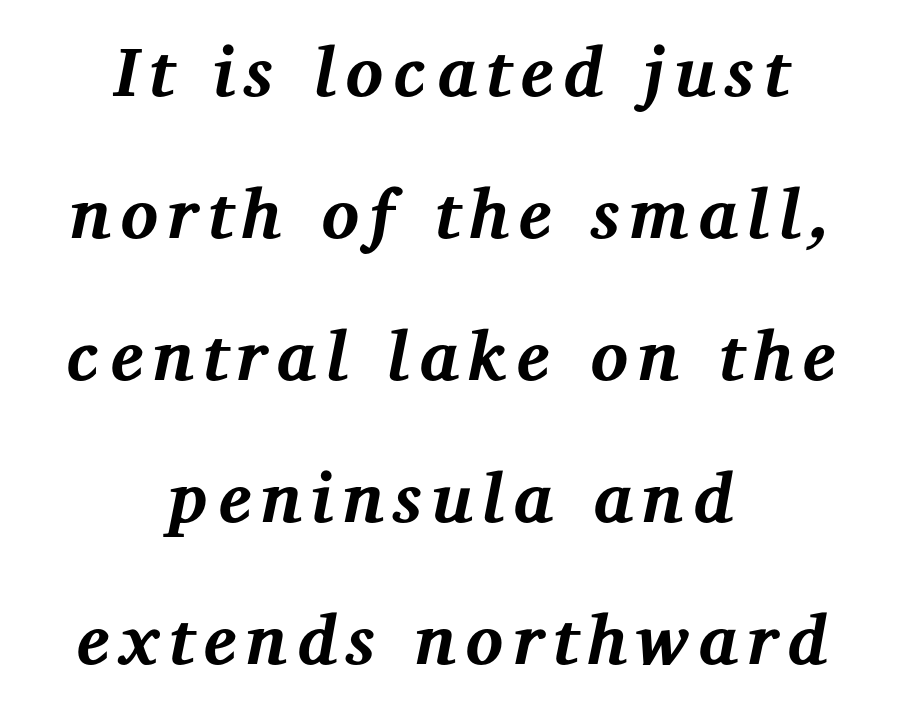
The image shows 70 px bold serif type, italic (leaning right); set centered, loose line spacing (2.03x), not underlined; medium stroke contrast and a medium x-height.
